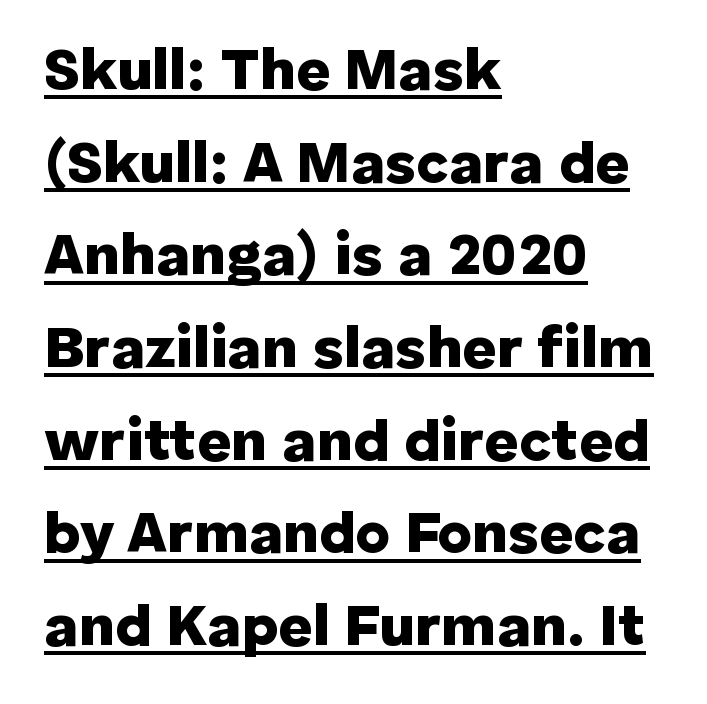
The image shows 59 px heavy sans-serif type, upright; set left-aligned, normal line spacing (1.57x), normal letter spacing, underlined; low stroke contrast and a medium x-height.
